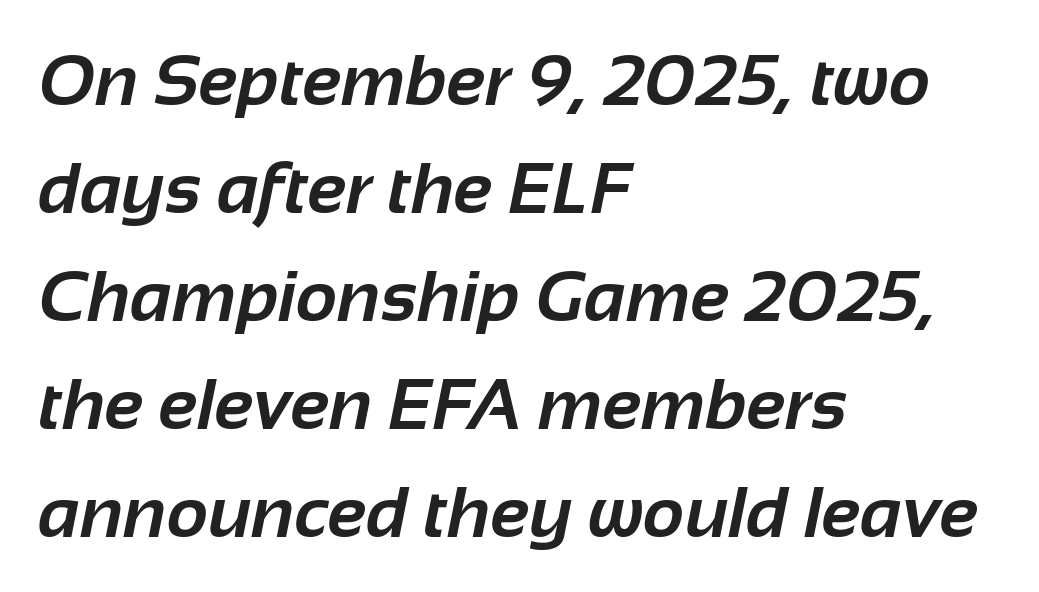
The image shows 72 px bold sans-serif type; set left-aligned, normal line spacing (1.5x), normal letter spacing, not underlined; low stroke contrast and a medium x-height.
